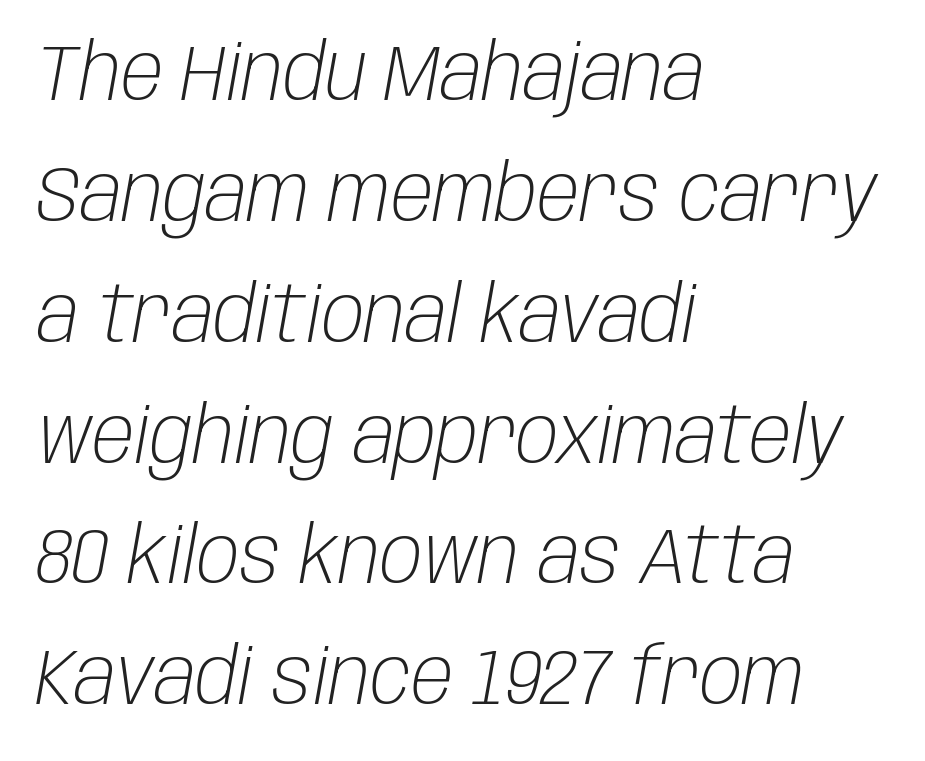
The image shows 79 px light, condensed type, italic (leaning right); set left-aligned, normal line spacing (1.53x), normal letter spacing, not underlined; low stroke contrast and a large x-height.
